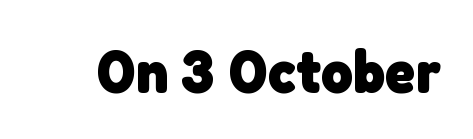
{"serif": "no", "bold": "yes", "weight": "heavy", "width": "normal", "stroke_contrast": "low", "x_height": "medium", "monospaced": "no", "underline": "no", "letter_spacing": "normal", "letter_spacing_em": 0.0, "glyph_px": 61}
